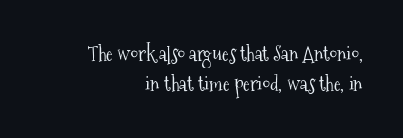
The font sits on the lighter half of the weight spectrum, regular included. Is the letter spacing exaggerated? No — it looks like the ordinary default. Type without underlining. Leading: standard.
